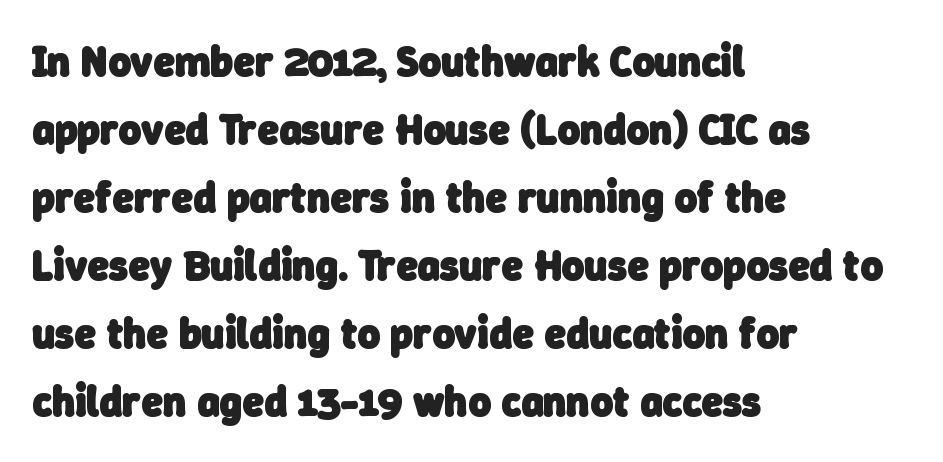
{"serif": "no", "bold": "yes", "weight": "heavy", "width": "normal", "stroke_contrast": "low", "x_height": "medium", "monospaced": "no", "underline": "no", "align": "left", "line_spacing": "normal", "line_spacing_ratio": 1.58, "letter_spacing": "normal", "letter_spacing_em": 0.0, "glyph_px": 43}
